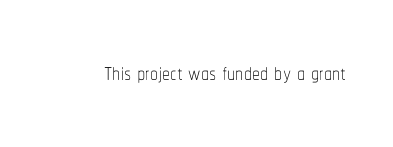
{"italic": "no", "bold": "no", "weight": "thin", "width": "condensed", "stroke_contrast": "low", "x_height": "medium", "monospaced": "no", "underline": "no", "letter_spacing": "normal", "letter_spacing_em": 0.0, "glyph_px": 32}
